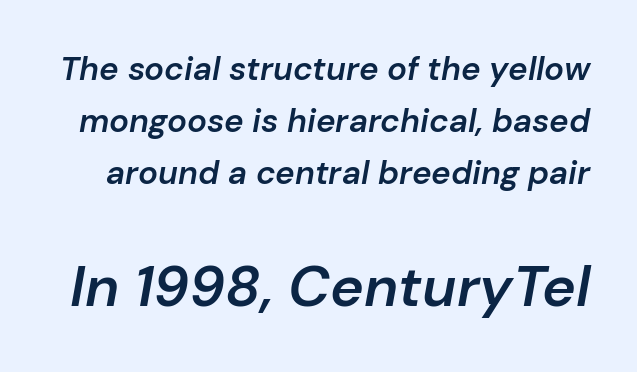
Q: Is the text bold? A: Semi-bold.
Q: Is the text italic (slanted)? A: Yes, it leans right by about 10 degrees.
Q: Is the text underlined? A: No.
Q: Is the spacing between letters normal or unusually wide? A: Normal.
Q: Is the spacing between lines tight, normal or loose? A: Normal.
Q: Which block of text is set in a larger size, the first (top) or the second (bottom)? A: The second (bottom) one.
Q: Width (condensed, normal, or wide)? A: Normal.
Q: Stroke contrast? A: Low.
Q: x-height? A: Medium.
Q: Monospaced? A: No.
